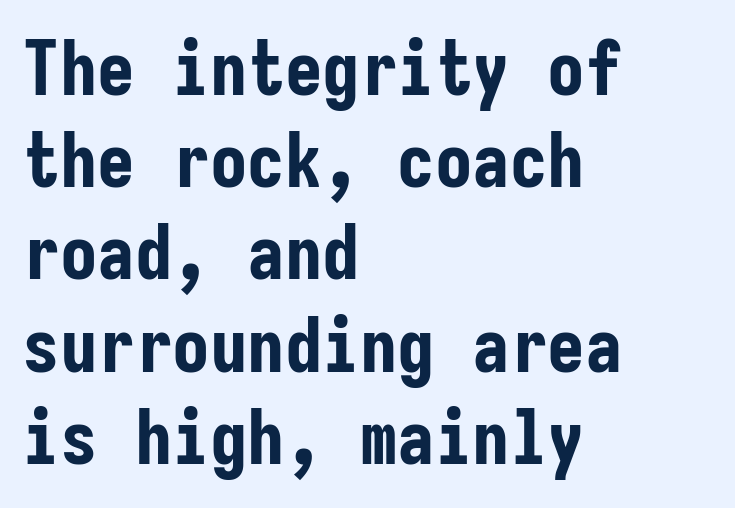
{"serif": "no", "italic": "no", "bold": "yes", "weight": "bold", "width": "condensed", "stroke_contrast": "low", "x_height": "medium", "monospaced": "yes", "underline": "no", "align": "left", "line_spacing_ratio": 1.23, "letter_spacing": "normal", "letter_spacing_em": 0.0, "glyph_px": 75}
